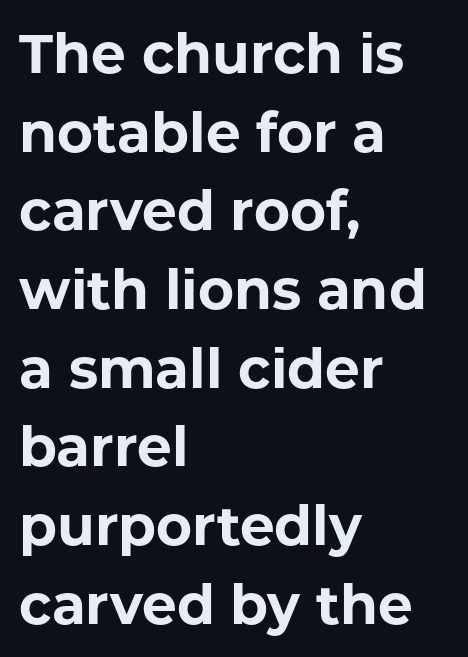
The gaps between neighbouring characters are ordinary and unremarkable. Posture: vertical. Short and long lines alike share a common starting point at left. The string is rendered with underlining switched off.
